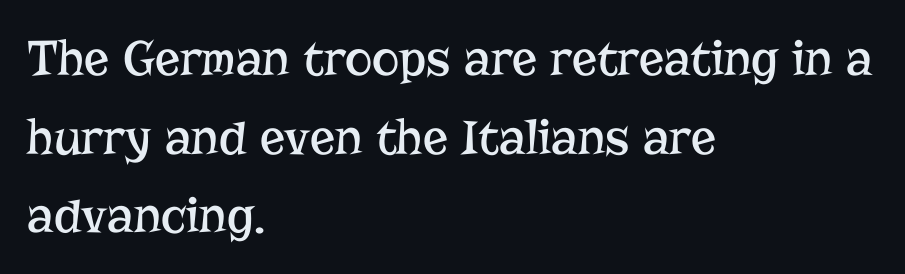
Q: Is the text bold? A: No.
Q: Is the text italic (slanted)? A: No, it is upright.
Q: Is the typeface a serif or a sans-serif typeface? A: Serif.
Q: Is the text underlined? A: No.
Q: How is the paragraph aligned? A: Left-aligned.
Q: Is the spacing between letters normal or unusually wide? A: Normal.
Q: Is the spacing between lines tight, normal or loose? A: Normal.
Q: Width (condensed, normal, or wide)? A: Normal.
Q: Stroke contrast? A: Low.
Q: x-height? A: Medium.
Q: Monospaced? A: No.
